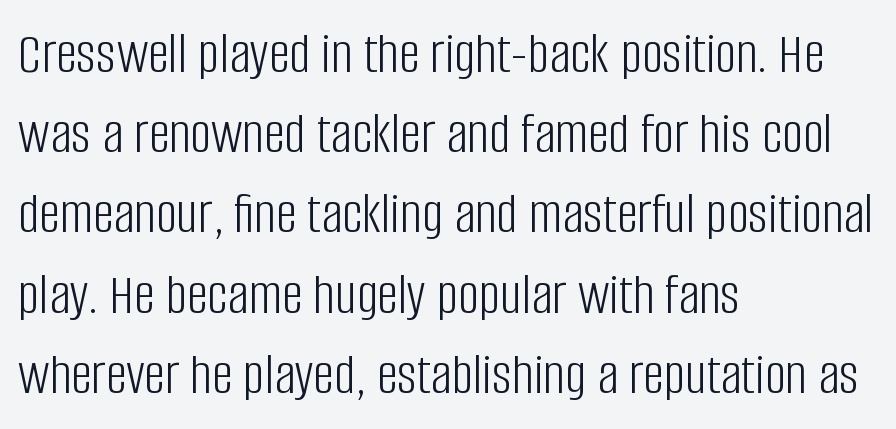
Q: Is the text bold? A: No.
Q: Is the text italic (slanted)? A: No, it is upright.
Q: Is the typeface a serif or a sans-serif typeface? A: Sans-serif.
Q: Is the text underlined? A: No.
Q: How is the paragraph aligned? A: Left-aligned.
Q: Is the spacing between letters normal or unusually wide? A: Normal.
Q: Is the spacing between lines tight, normal or loose? A: Normal.
Q: Width (condensed, normal, or wide)? A: Condensed.
Q: Stroke contrast? A: Low.
Q: x-height? A: Large.
Q: Monospaced? A: No.
